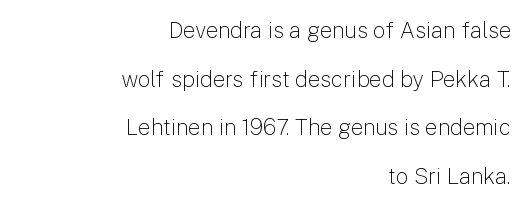
These lines stack with their right ends in a neat column. The space directly below the letters is spotless. Weight: in the light-to-regular range. Between one letter and the next there's only the usual sliver of space. These lines stand farther apart than default settings would place them.
